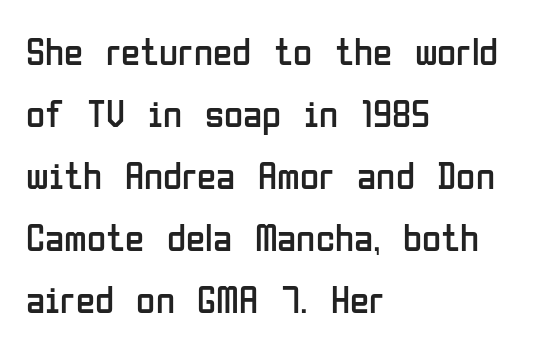
{"serif": "no", "italic": "no", "bold": "no", "weight": "regular", "width": "condensed", "stroke_contrast": "low", "x_height": "medium", "monospaced": "no", "underline": "no", "align": "left", "line_spacing": "normal", "line_spacing_ratio": 1.59, "letter_spacing": "normal", "letter_spacing_em": 0.0, "glyph_px": 39}
